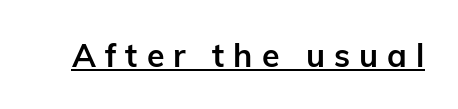
These lines have a slow, spaced-out rhythm from letter to letter. A typesetter would mark this as roman, not italic. The rendering uses natural spacing where letterforms have individual widths. Classification — sans serif. What weight is shown? A full bold with thick strokes.
